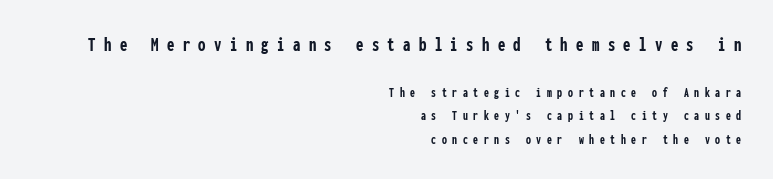
Does the copy run flush right? Yes — the right margin is perfectly even. Weight check: bold — yes, fully. Descenders are the only things crossing below the line. Display-style spreading of the glyphs; the letterfit is very open. In terms of posture, this sample is upright.
